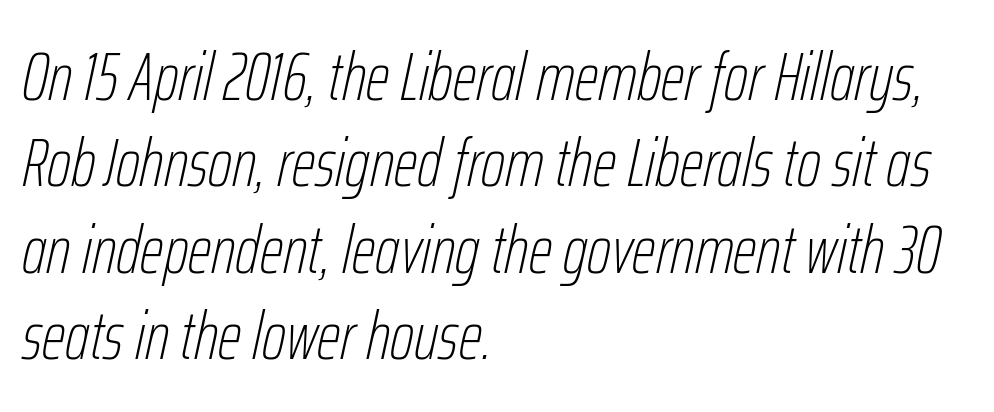
Q: Is the text bold? A: No.
Q: Is the text italic (slanted)? A: Yes, it leans right by about 12 degrees.
Q: Is the text underlined? A: No.
Q: How is the paragraph aligned? A: Left-aligned.
Q: Is the spacing between letters normal or unusually wide? A: Normal.
Q: Is the spacing between lines tight, normal or loose? A: Normal.
Q: Width (condensed, normal, or wide)? A: Condensed.
Q: Stroke contrast? A: Low.
Q: x-height? A: Medium.
Q: Monospaced? A: No.
